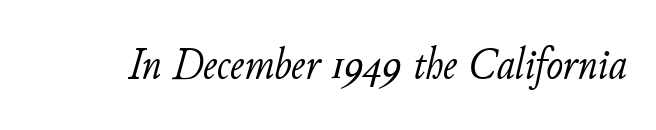
Compared with ordinary roman type, these characters are visibly tilted. Look at the tracking — it's just the regular setting, nothing added. Here the designer chose a conventional face with non-uniform glyph widths. Check under the words: just untouched page.
